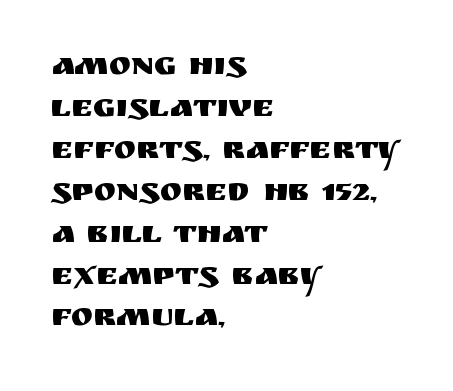
The image shows 33 px sans-serif type, upright; set left-aligned, normal line spacing (1.27x), normal letter spacing, not underlined; medium stroke contrast and a large x-height.
